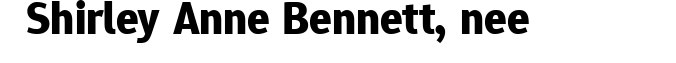
Q: Is the text bold? A: Yes.
Q: Is the text italic (slanted)? A: No, it is upright.
Q: Is the typeface a serif or a sans-serif typeface? A: Sans-serif.
Q: Is the text underlined? A: No.
Q: Is the spacing between letters normal or unusually wide? A: Normal.
Q: Width (condensed, normal, or wide)? A: Normal.
Q: Stroke contrast? A: Low.
Q: x-height? A: Medium.
Q: Monospaced? A: No.
